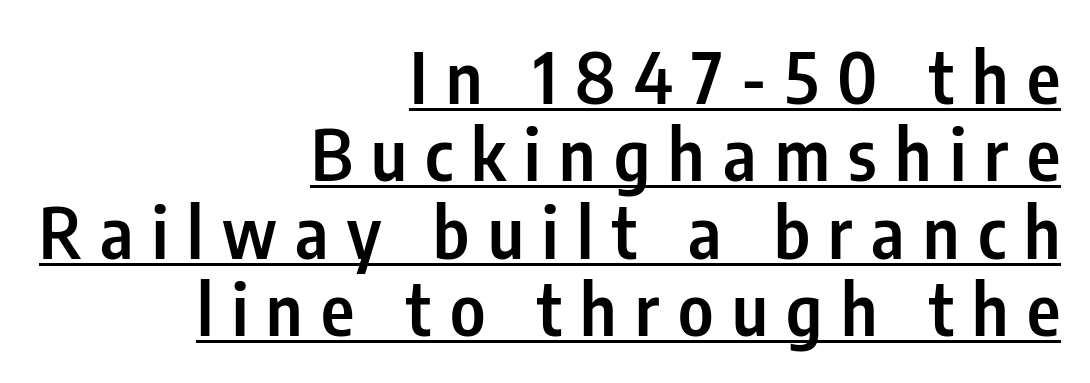
{"serif": "no", "italic": "no", "bold": "semi", "weight": "semibold", "width": "condensed", "stroke_contrast": "low", "x_height": "medium", "monospaced": "no", "underline": "yes", "align": "right", "line_spacing": "tight", "line_spacing_ratio": 1.09, "letter_spacing": "wide", "letter_spacing_em": 0.26, "glyph_px": 71}
